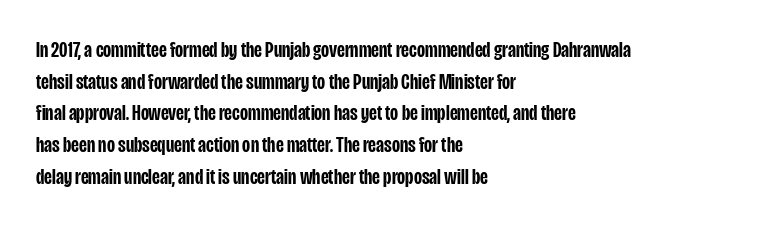
{"italic": "no", "bold": "semi", "underline": "no", "align": "left", "line_spacing": "normal", "line_spacing_ratio": 1.44, "letter_spacing": "normal", "letter_spacing_em": 0.0, "glyph_px": 22}
